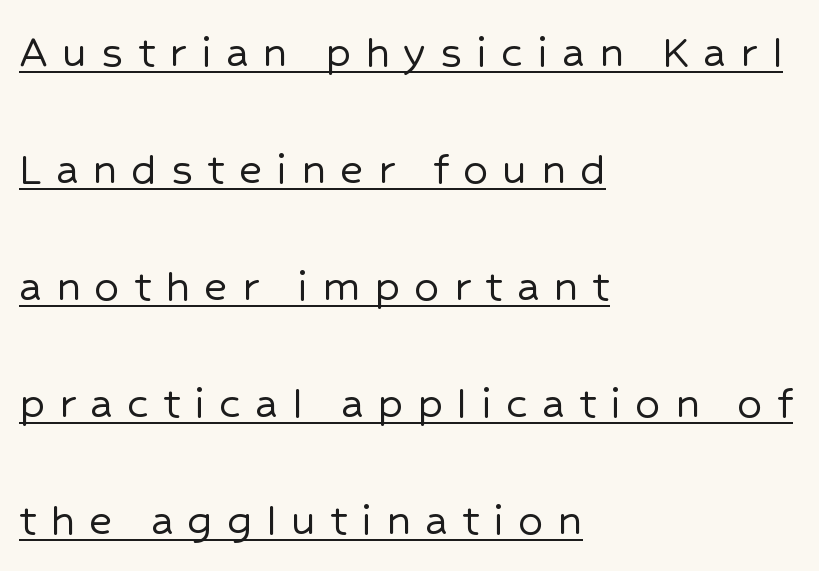
The image shows 50 px sans-serif type, upright; set left-aligned, loose line spacing (2.34x), unusually wide letter spacing (+0.28 em), underlined; low stroke contrast and a medium x-height.
